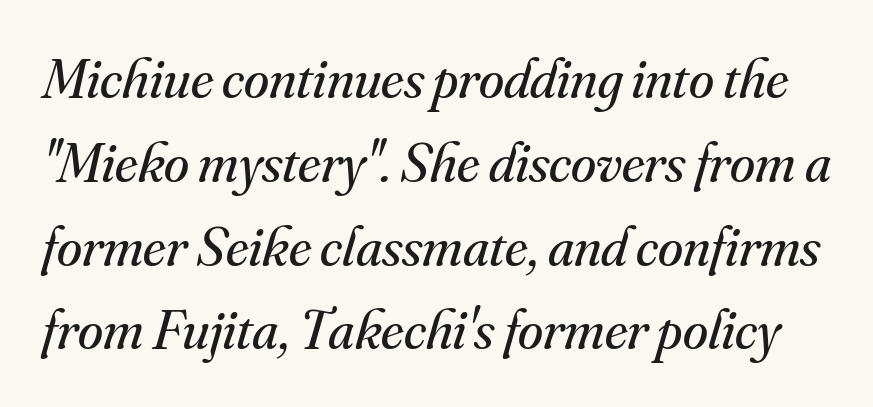
Is the stroke heavy? The answer is a plain regular-or-lighter. The text was rendered using a seriffed face with decorative stroke endings. Observe the ordinary spacing: letters are neighbours, not strangers. Line spacing here is normal. You can tell it's italic because the verticals aren't actually vertical. Do the characters align in a grid? No, the font is proportional.
